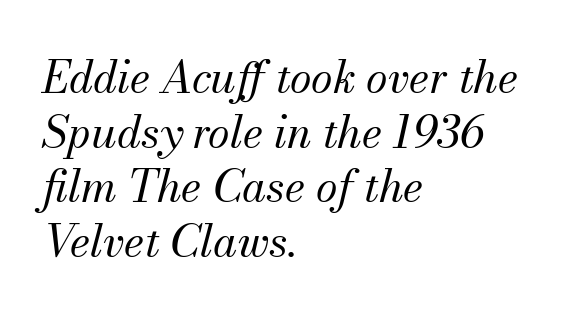
The image shows 44 px regular-weight serif type, italic (leaning right); set left-aligned, line spacing 1.24x, normal letter spacing, not underlined; medium stroke contrast and a small x-height.
